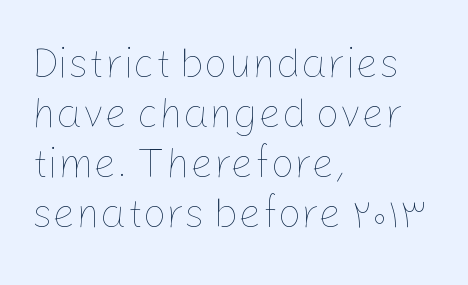
{"italic": "no", "bold": "no", "weight": "thin", "width": "normal", "stroke_contrast": "low", "x_height": "medium", "monospaced": "no", "underline": "no", "align": "left", "line_spacing_ratio": 1.22, "letter_spacing": "normal", "letter_spacing_em": 0.0, "glyph_px": 41}
